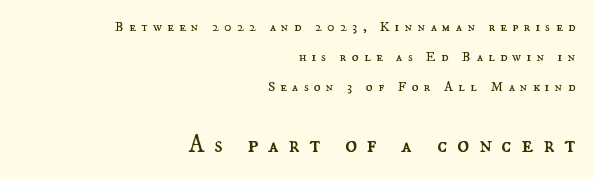
Q: Is the text bold? A: No.
Q: Is the text italic (slanted)? A: No, it is upright.
Q: Is the text underlined? A: No.
Q: How is the paragraph aligned? A: Right-aligned.
Q: Is the spacing between letters normal or unusually wide? A: Unusually wide.
Q: Is the spacing between lines tight, normal or loose? A: Loose.
Q: Which block of text is set in a larger size, the first (top) or the second (bottom)? A: The second (bottom) one.
